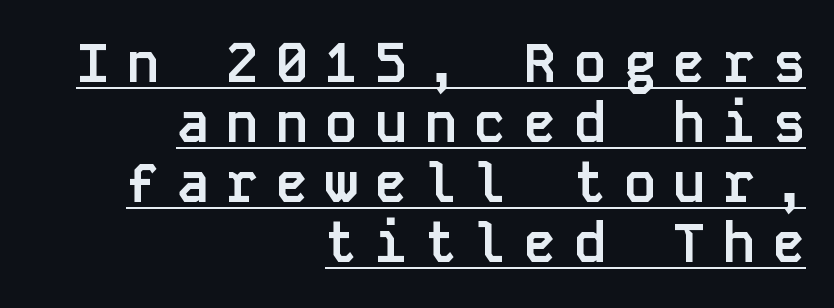
The image shows 54 px semibold sans-serif type, upright, monospaced; set right-aligned, tight line spacing (1.11x), unusually wide letter spacing (+0.32 em), underlined; low stroke contrast and a large x-height.
